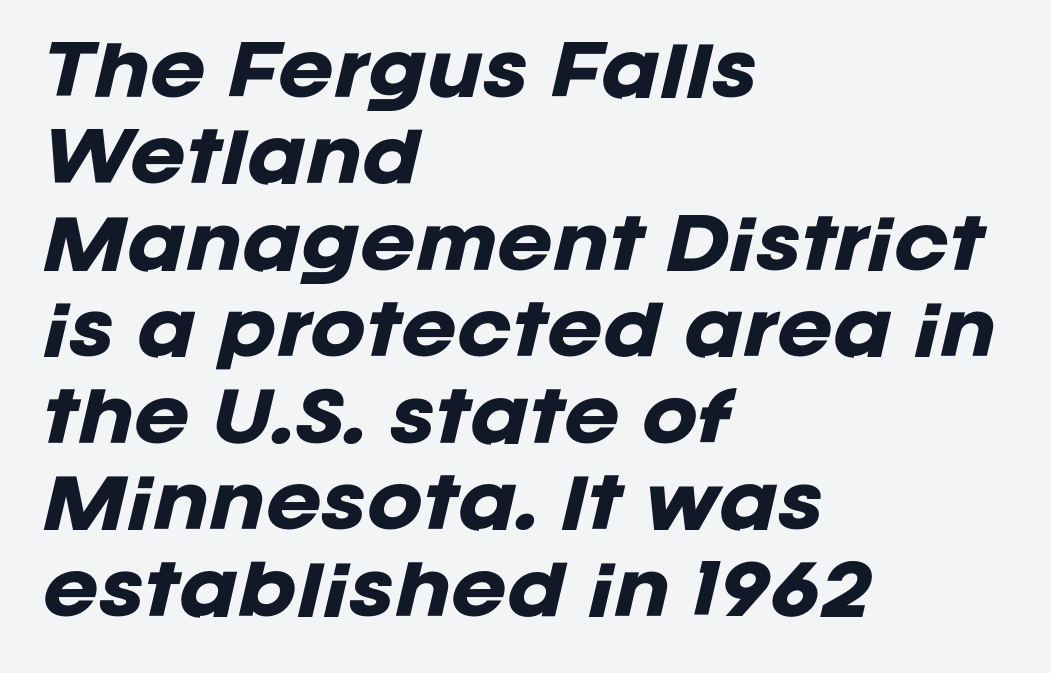
{"italic": "yes", "lean": "right", "slant_degrees": 12, "bold": "yes", "weight": "heavy", "width": "normal", "stroke_contrast": "low", "x_height": "large", "monospaced": "no", "underline": "no", "align": "left", "line_spacing": "normal", "line_spacing_ratio": 1.29, "letter_spacing": "normal", "letter_spacing_em": 0.0, "glyph_px": 67}
